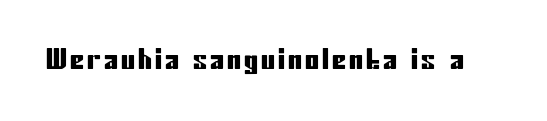
Tall strokes in this sample are plumb rather than angled. Only glyphs here, with clear space below each row. This is sans-serif lettering, the kind often seen on screens and signage. Note the varied advance widths — an 'i' is clearly narrower than an 'm'.
